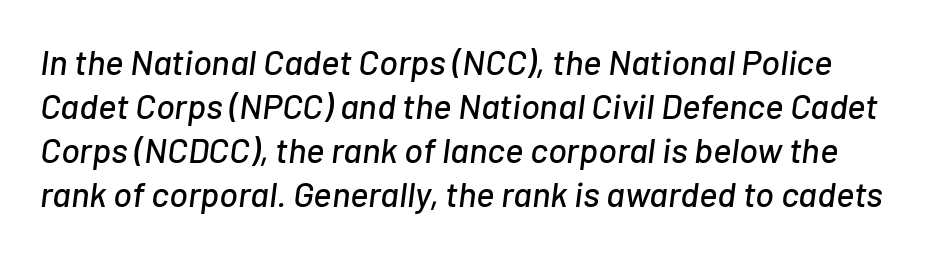
{"italic": "yes", "lean": "right", "slant_degrees": 7, "width": "normal", "stroke_contrast": "low", "x_height": "medium", "monospaced": "no", "underline": "no", "line_spacing": "normal", "line_spacing_ratio": 1.26, "letter_spacing": "normal", "letter_spacing_em": 0.0, "glyph_px": 35}
